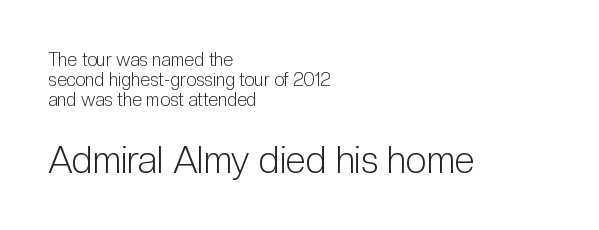
The image shows 37 px light, condensed sans-serif type, upright; set left-aligned, tight line spacing (1.1x), normal letter spacing, not underlined; the second (bottom) block is 2.06x larger; low stroke contrast and a medium x-height.
